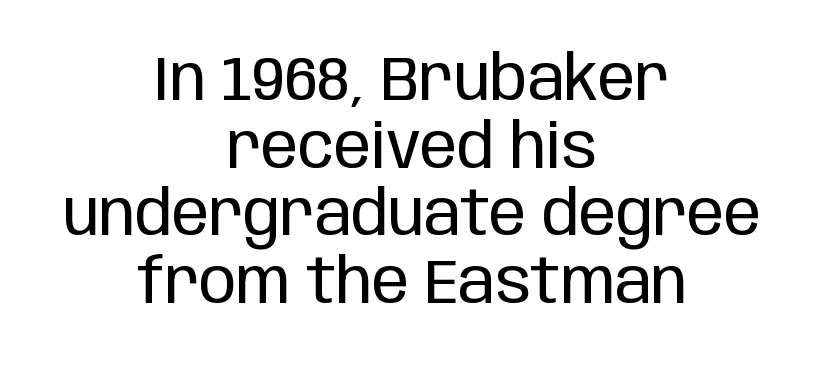
The image shows 62 px regular-weight, condensed sans-serif type, upright; set centered, tight line spacing (1.09x), normal letter spacing, not underlined; low stroke contrast and a large x-height.
